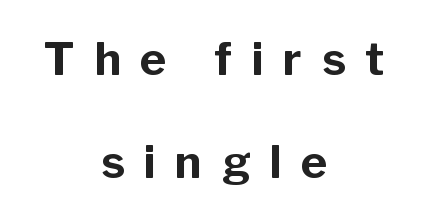
Q: Is the text bold? A: Yes.
Q: Is the text italic (slanted)? A: No, it is upright.
Q: Is the typeface a serif or a sans-serif typeface? A: Sans-serif.
Q: Is the text underlined? A: No.
Q: How is the paragraph aligned? A: Centered.
Q: Is the spacing between letters normal or unusually wide? A: Unusually wide.
Q: Is the spacing between lines tight, normal or loose? A: Loose.
Q: Width (condensed, normal, or wide)? A: Normal.
Q: Stroke contrast? A: Low.
Q: x-height? A: Medium.
Q: Monospaced? A: No.
